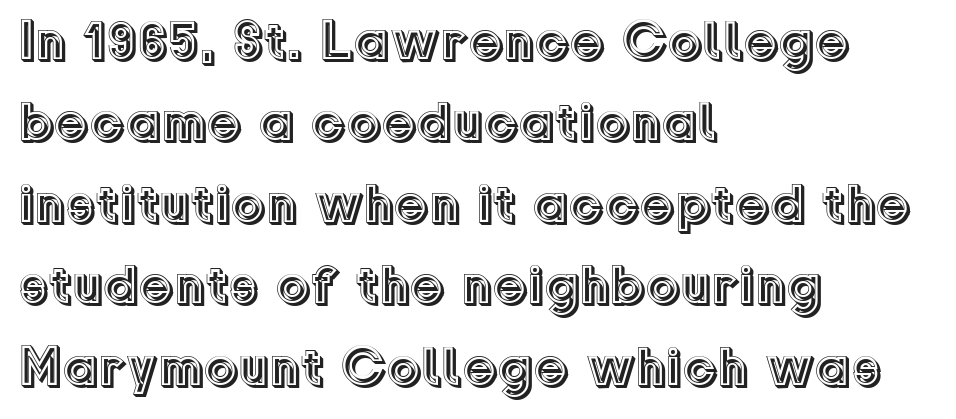
The image shows 55 px text type, upright; set left-aligned, normal line spacing (1.48x), normal letter spacing, not underlined; a medium x-height.
